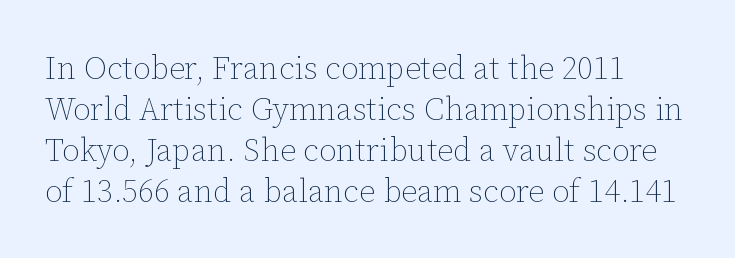
Q: Is the text bold? A: No.
Q: Is the text italic (slanted)? A: No, it is upright.
Q: Is the text underlined? A: No.
Q: How is the paragraph aligned? A: Left-aligned.
Q: Is the spacing between letters normal or unusually wide? A: Normal.
Q: Is the spacing between lines tight, normal or loose? A: Normal.
Q: Width (condensed, normal, or wide)? A: Normal.
Q: Stroke contrast? A: Low.
Q: x-height? A: Medium.
Q: Monospaced? A: No.
